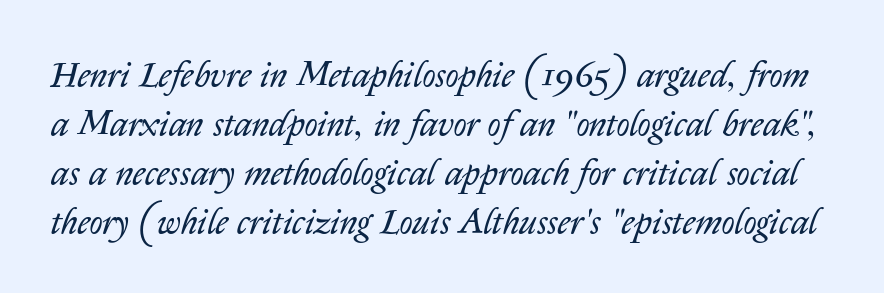
Q: Is the text bold? A: No.
Q: Is the text italic (slanted)? A: Yes, it leans right by about 14 degrees.
Q: Is the text underlined? A: No.
Q: Is the spacing between letters normal or unusually wide? A: Normal.
Q: Is the spacing between lines tight, normal or loose? A: Normal.
Q: Width (condensed, normal, or wide)? A: Normal.
Q: Stroke contrast? A: Low.
Q: x-height? A: Medium.
Q: Monospaced? A: No.
